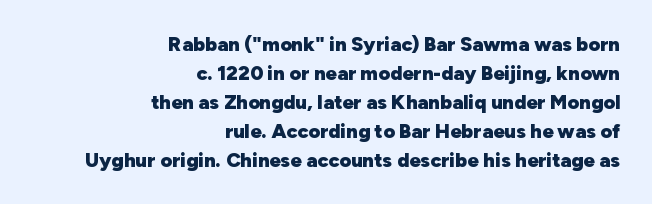
Q: Is the text bold? A: Yes.
Q: Is the text italic (slanted)? A: No, it is upright.
Q: Is the text underlined? A: No.
Q: How is the paragraph aligned? A: Right-aligned.
Q: Is the spacing between letters normal or unusually wide? A: Normal.
Q: Is the spacing between lines tight, normal or loose? A: Normal.
